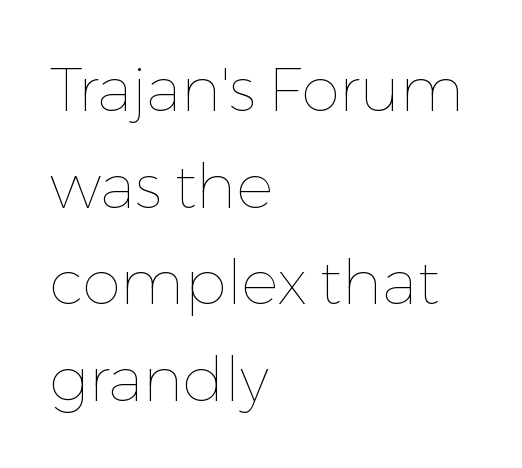
The image shows 62 px thin type, upright; set left-aligned, normal line spacing (1.56x), normal letter spacing, not underlined; low stroke contrast and a medium x-height.
